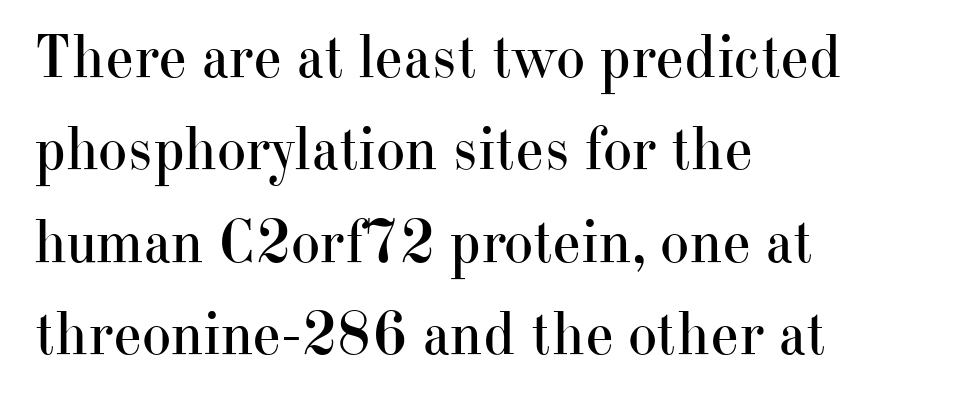
The rows are spaced the way most documents space them. A typesetter would label this face a serif. In CSS terms this would be text-align: left. Students, note that the glyphs here touch the page at normal intervals. The face used here is proportionally spaced, like ordinary book or web type.
